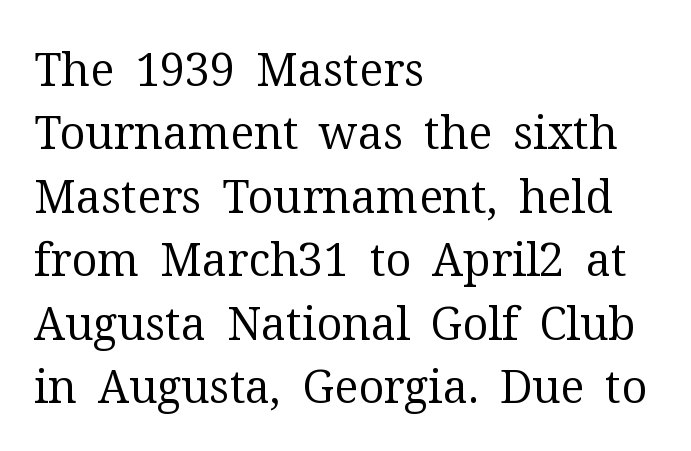
Q: Is the text bold? A: No.
Q: Is the text italic (slanted)? A: No, it is upright.
Q: Is the typeface a serif or a sans-serif typeface? A: Serif.
Q: Is the text underlined? A: No.
Q: How is the paragraph aligned? A: Left-aligned.
Q: Is the spacing between letters normal or unusually wide? A: Normal.
Q: Is the spacing between lines tight, normal or loose? A: Normal.
Q: Width (condensed, normal, or wide)? A: Normal.
Q: Stroke contrast? A: Medium.
Q: x-height? A: Medium.
Q: Monospaced? A: No.
